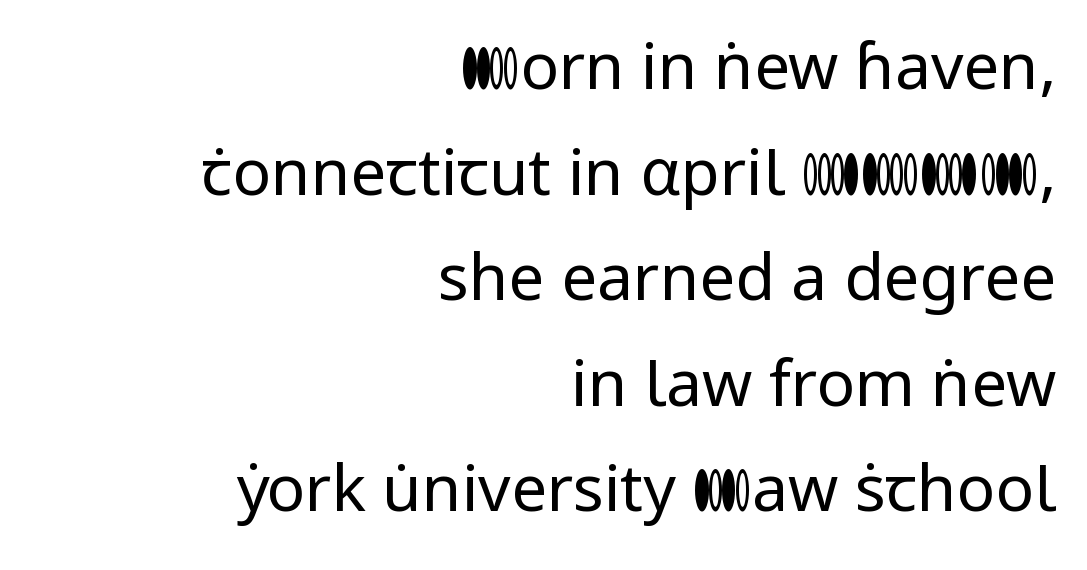
{"serif": "no", "italic": "no", "bold": "no", "weight": "regular", "width": "normal", "stroke_contrast": "low", "x_height": "medium", "monospaced": "no", "underline": "no", "align": "right", "line_spacing": "normal", "line_spacing_ratio": 1.65, "letter_spacing": "normal", "letter_spacing_em": 0.0, "glyph_px": 64}
